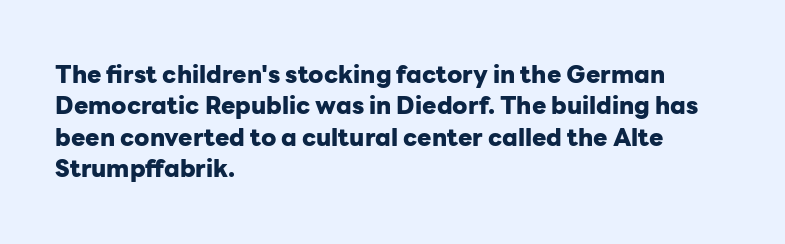
The image shows 24 px bold type, upright; set left-aligned, normal line spacing (1.31x), normal letter spacing, not underlined.
